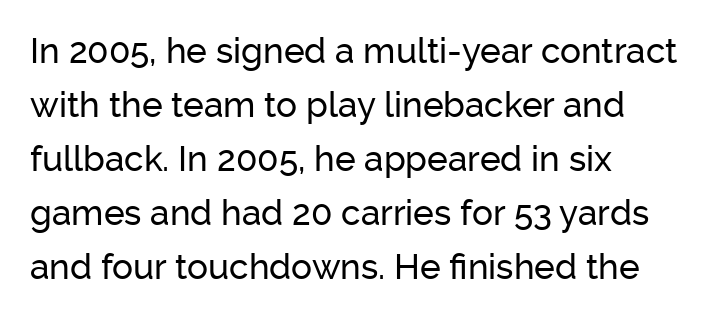
{"serif": "no", "italic": "no", "width": "normal", "stroke_contrast": "low", "x_height": "medium", "monospaced": "no", "underline": "no", "align": "left", "line_spacing": "normal", "line_spacing_ratio": 1.54, "letter_spacing": "normal", "letter_spacing_em": 0.0, "glyph_px": 35}
